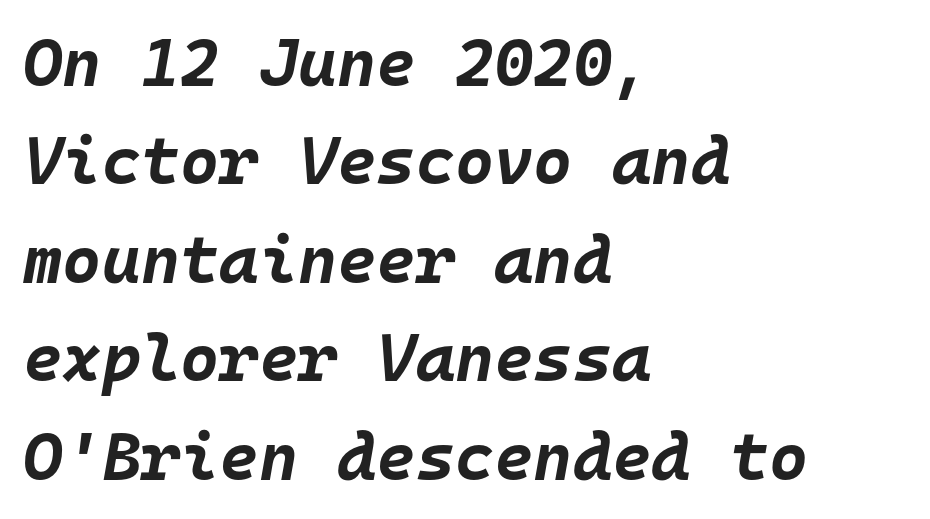
The image shows 67 px bold type, italic (leaning right), monospaced; set left-aligned, normal line spacing (1.47x), normal letter spacing, not underlined; low stroke contrast and a large x-height.
